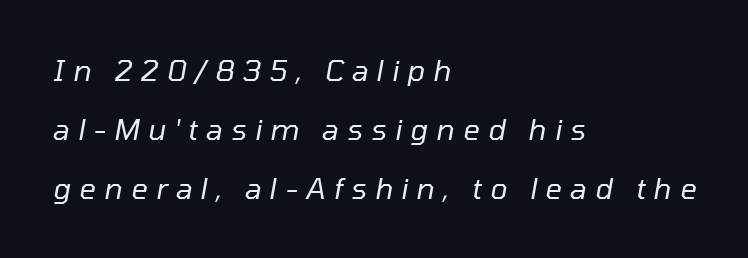
The image shows 29 px regular-weight type, italic (leaning right); set left-aligned, loose line spacing (2.04x), unusually wide letter spacing (+0.28 em), not underlined; low stroke contrast and a medium x-height.
